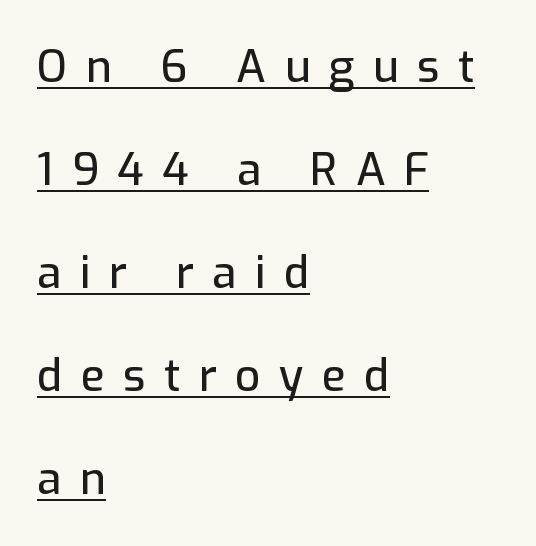
{"serif": "no", "italic": "no", "width": "normal", "stroke_contrast": "low", "x_height": "medium", "monospaced": "no", "underline": "yes", "align": "left", "line_spacing": "loose", "line_spacing_ratio": 2.34, "letter_spacing": "wide", "letter_spacing_em": 0.42, "glyph_px": 44}
